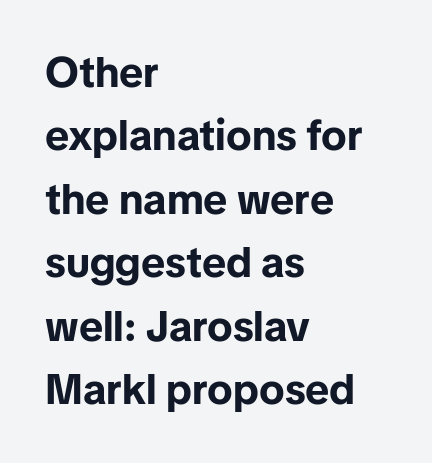
The image shows 42 px bold sans-serif type, upright; set left-aligned, normal line spacing (1.51x), normal letter spacing, not underlined; low stroke contrast and a medium x-height.
